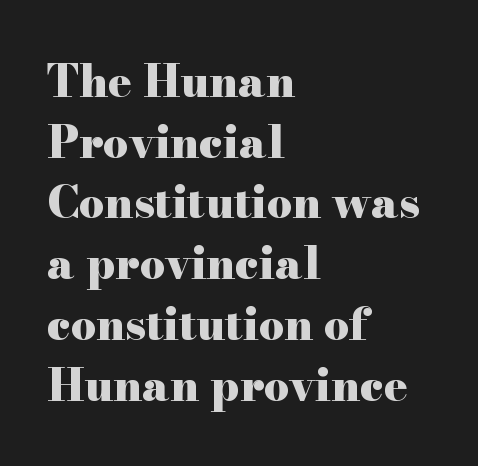
{"serif": "yes", "italic": "no", "bold": "yes", "weight": "heavy", "width": "wide", "stroke_contrast": "high", "x_height": "small", "monospaced": "no", "underline": "no", "align": "left", "line_spacing": "normal", "line_spacing_ratio": 1.38, "letter_spacing": "normal", "letter_spacing_em": 0.0, "glyph_px": 44}
